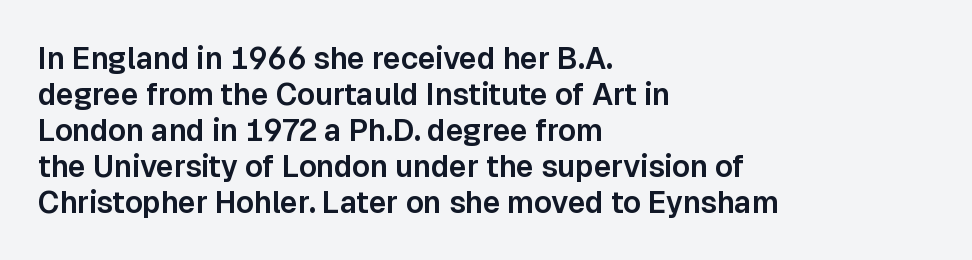
Q: Is the text italic (slanted)? A: No, it is upright.
Q: Is the typeface a serif or a sans-serif typeface? A: Sans-serif.
Q: Is the text underlined? A: No.
Q: How is the paragraph aligned? A: Left-aligned.
Q: Is the spacing between letters normal or unusually wide? A: Normal.
Q: Width (condensed, normal, or wide)? A: Normal.
Q: Stroke contrast? A: Low.
Q: x-height? A: Medium.
Q: Monospaced? A: No.
